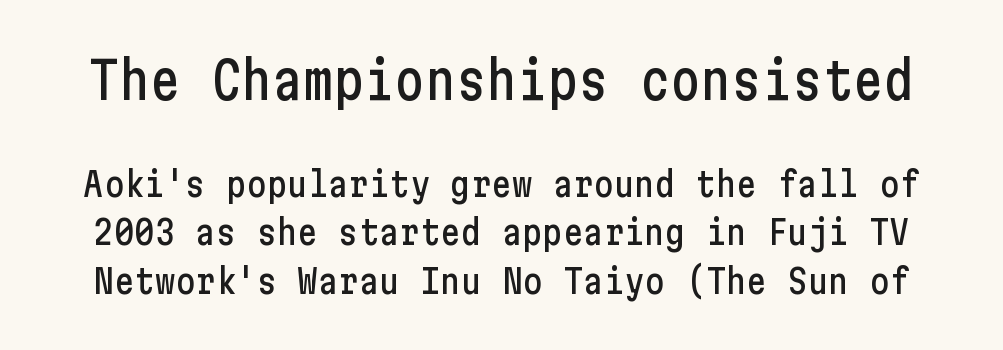
{"serif": "no", "italic": "no", "width": "condensed", "stroke_contrast": "low", "x_height": "medium", "underline": "no", "line_spacing": "normal", "line_spacing_ratio": 1.43, "letter_spacing": "normal", "letter_spacing_em": 0.0, "larger_block": "first", "size_ratio": 1.5, "glyph_px": 51}
